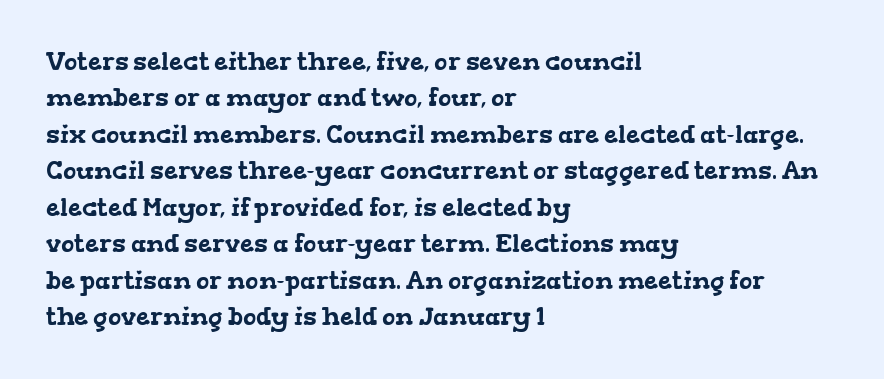
Q: Is the text underlined? A: No.
Q: How is the paragraph aligned? A: Left-aligned.
Q: Is the spacing between letters normal or unusually wide? A: Normal.
Q: Is the spacing between lines tight, normal or loose? A: Normal.
